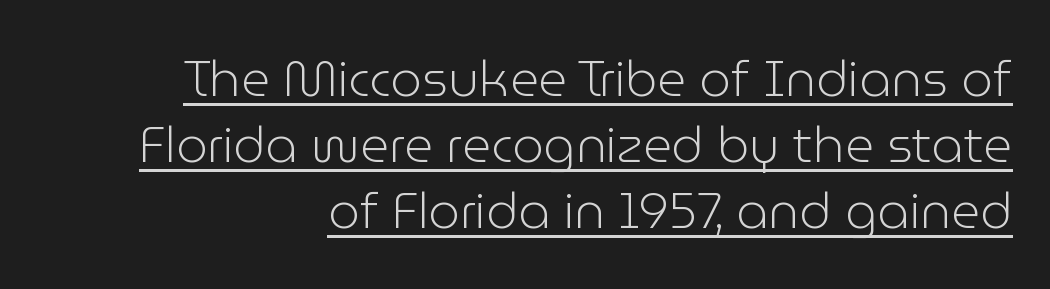
A flush-right, rag-left setting is used for this passage. Is there much room between lines? A standard amount, neither cramped nor airy. Is there an underline? Yes — a line sits under the letters. The typeface chosen for these lines omits serifs. Varying glyph widths throughout — classic text-font behaviour.
